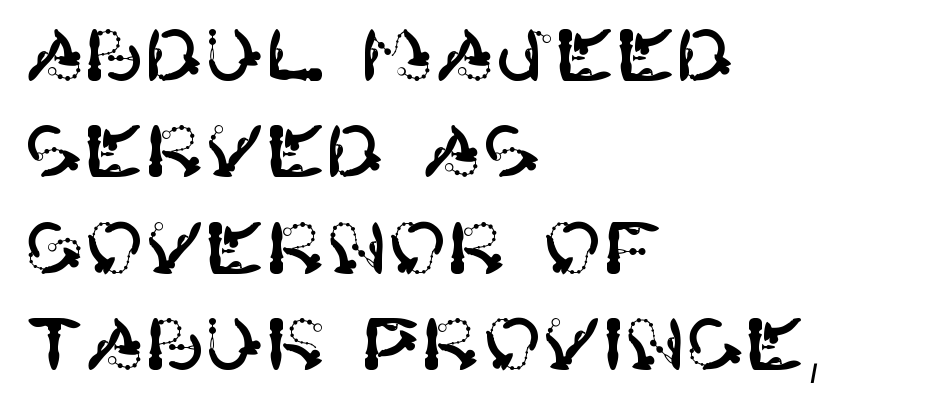
The image shows 72 px sans-serif type, upright; set left-aligned, normal line spacing (1.34x), normal letter spacing, not underlined; high stroke contrast and a large x-height.
